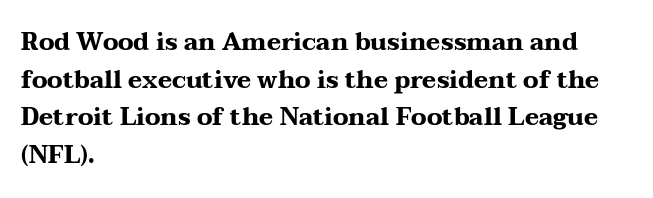
{"italic": "no", "bold": "yes", "underline": "no", "align": "left", "line_spacing": "normal", "line_spacing_ratio": 1.57, "letter_spacing": "normal", "letter_spacing_em": 0.0, "glyph_px": 24}
